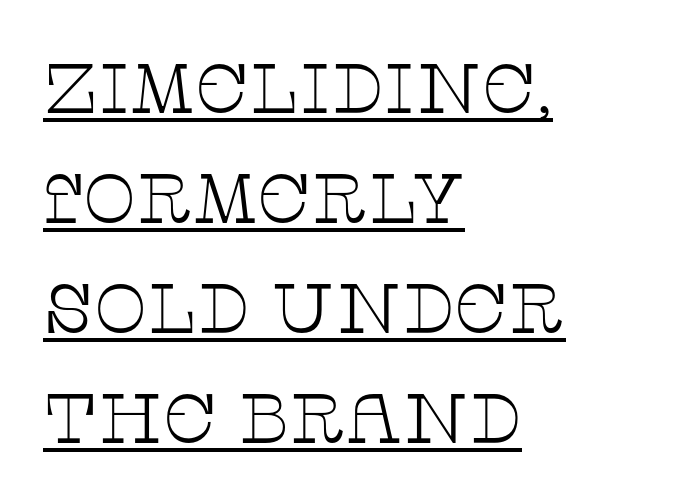
Q: Is the text bold? A: No.
Q: Is the text italic (slanted)? A: No, it is upright.
Q: Is the typeface a serif or a sans-serif typeface? A: Serif.
Q: Is the text underlined? A: Yes.
Q: How is the paragraph aligned? A: Left-aligned.
Q: Is the spacing between letters normal or unusually wide? A: Normal.
Q: Is the spacing between lines tight, normal or loose? A: Normal.
Q: Width (condensed, normal, or wide)? A: Wide.
Q: Stroke contrast? A: Low.
Q: x-height? A: Large.
Q: Monospaced? A: No.
